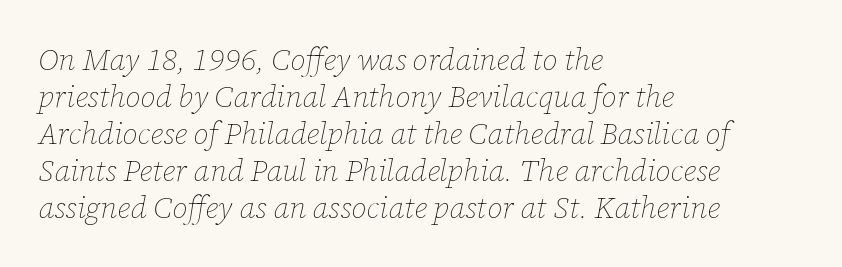
The image shows 30 px thin type, italic (leaning right); set left-aligned, line spacing 1.23x, normal letter spacing, not underlined; low stroke contrast and a medium x-height.
